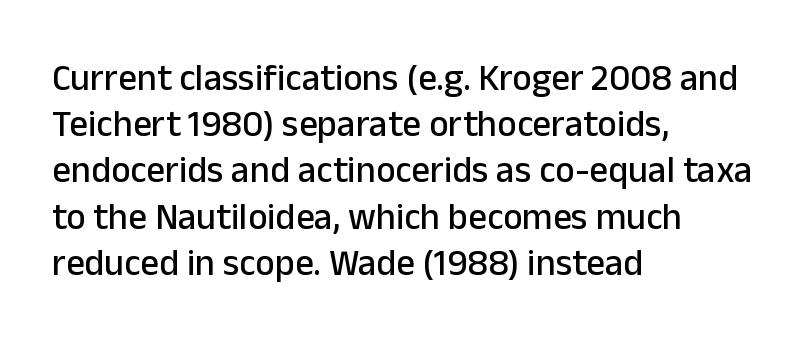
The image shows 37 px sans-serif type, upright; set left-aligned, normal line spacing (1.25x), normal letter spacing, not underlined; low stroke contrast and a medium x-height.
